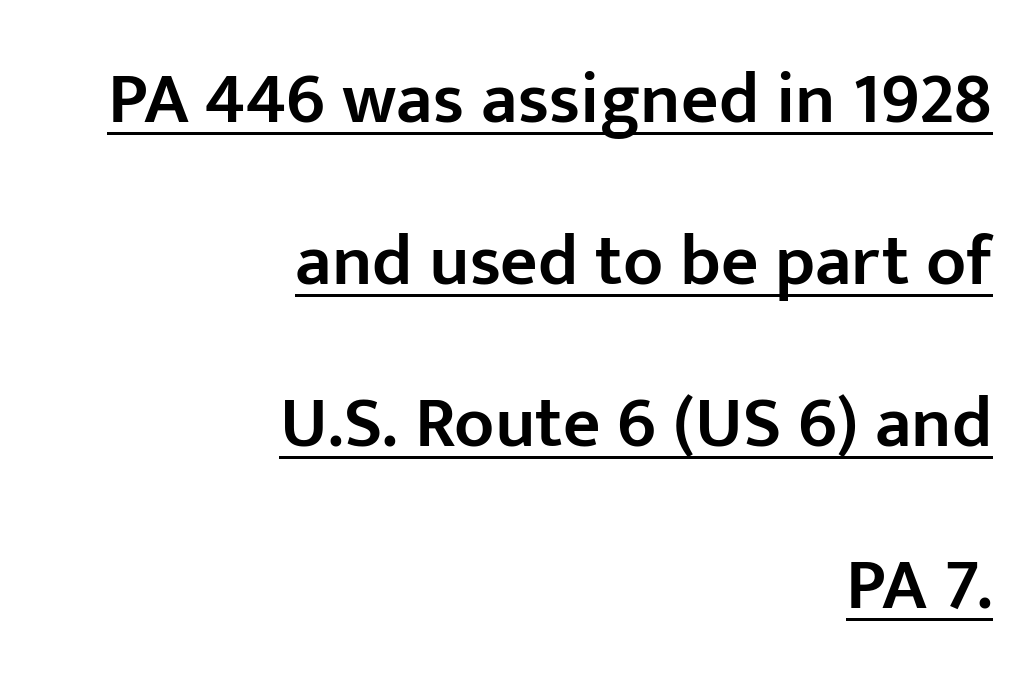
Q: Is the text bold? A: Semi-bold.
Q: Is the text italic (slanted)? A: No, it is upright.
Q: Is the typeface a serif or a sans-serif typeface? A: Sans-serif.
Q: Is the text underlined? A: Yes.
Q: How is the paragraph aligned? A: Right-aligned.
Q: Is the spacing between letters normal or unusually wide? A: Normal.
Q: Is the spacing between lines tight, normal or loose? A: Loose.
Q: Width (condensed, normal, or wide)? A: Normal.
Q: Stroke contrast? A: Low.
Q: x-height? A: Medium.
Q: Monospaced? A: No.
